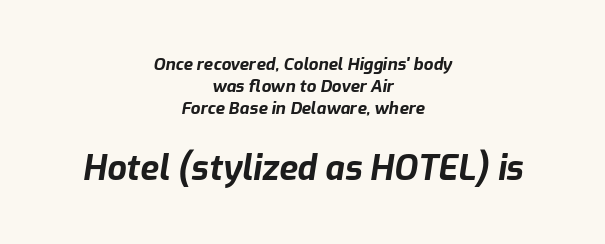
The image shows 34 px bold type, italic (leaning right); set centered, normal line spacing (1.29x), normal letter spacing, not underlined; the second (bottom) block is 2.0x larger; low stroke contrast and a medium x-height.
